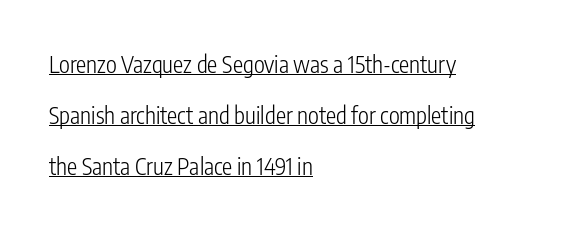
Q: Is the text bold? A: No.
Q: Is the text italic (slanted)? A: No, it is upright.
Q: Is the text underlined? A: Yes.
Q: How is the paragraph aligned? A: Left-aligned.
Q: Is the spacing between letters normal or unusually wide? A: Normal.
Q: Is the spacing between lines tight, normal or loose? A: Loose.
